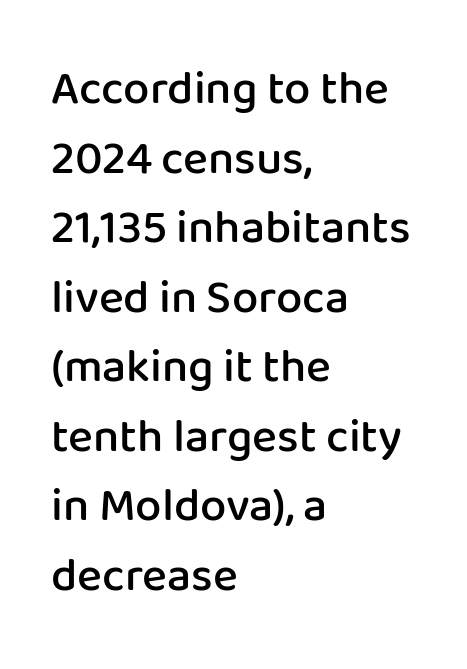
Q: Is the text bold? A: Semi-bold.
Q: Is the text italic (slanted)? A: No, it is upright.
Q: Is the typeface a serif or a sans-serif typeface? A: Sans-serif.
Q: Is the text underlined? A: No.
Q: How is the paragraph aligned? A: Left-aligned.
Q: Is the spacing between letters normal or unusually wide? A: Normal.
Q: Is the spacing between lines tight, normal or loose? A: Normal.
Q: Width (condensed, normal, or wide)? A: Normal.
Q: Stroke contrast? A: Low.
Q: x-height? A: Medium.
Q: Monospaced? A: No.
